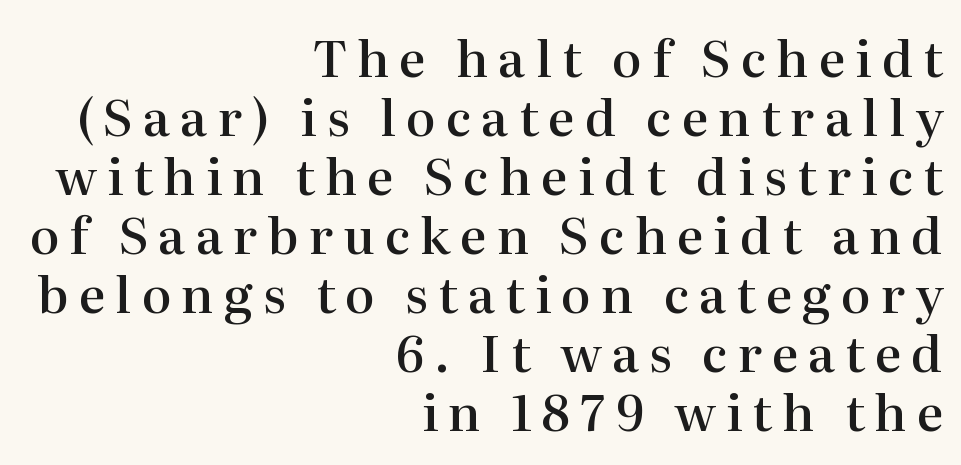
Q: Is the text bold? A: Semi-bold.
Q: Is the text italic (slanted)? A: No, it is upright.
Q: Is the typeface a serif or a sans-serif typeface? A: Serif.
Q: Is the text underlined? A: No.
Q: How is the paragraph aligned? A: Right-aligned.
Q: Is the spacing between letters normal or unusually wide? A: Unusually wide.
Q: Width (condensed, normal, or wide)? A: Normal.
Q: Stroke contrast? A: High.
Q: x-height? A: Medium.
Q: Monospaced? A: No.
